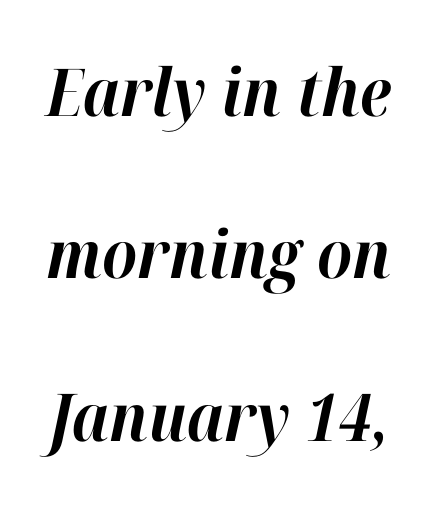
As a designer I'd log this as weight 700, bold. You could call the tracking neutral — neither tight nor loose. Note the varied advance widths — an 'i' is clearly narrower than an 'm'. Every character sits at an angle, as italics do. Airy leading.
